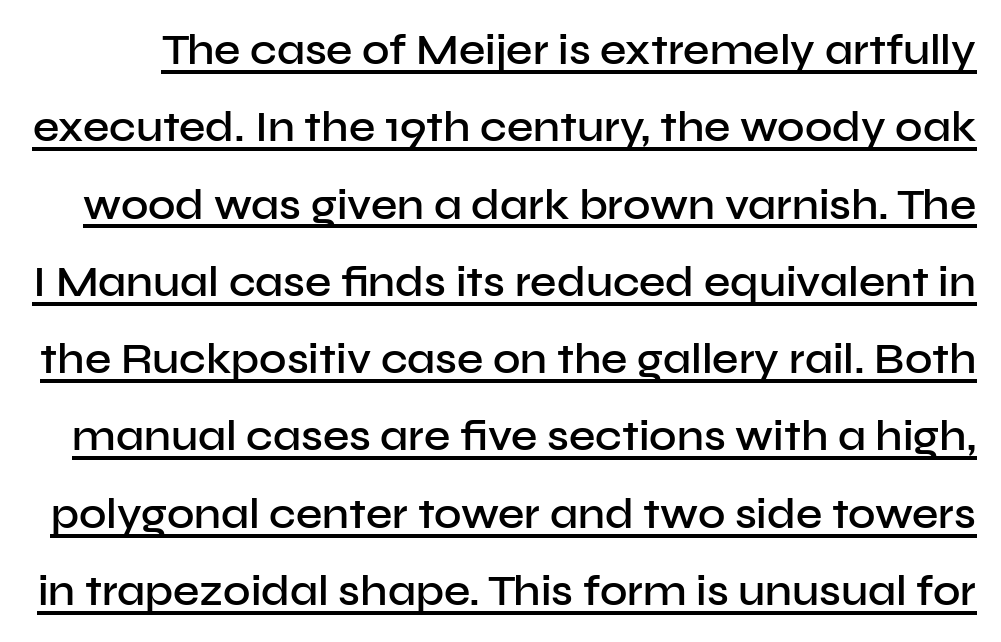
The image shows 42 px semibold sans-serif type, upright; set line spacing 1.84x, normal letter spacing, underlined; low stroke contrast and a medium x-height.
